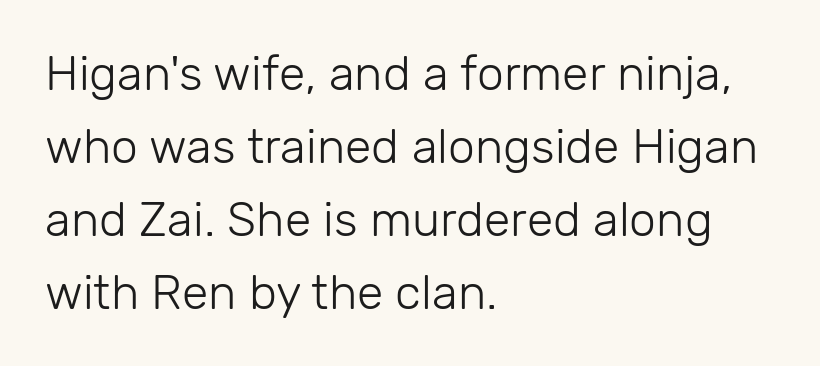
{"serif": "no", "italic": "no", "bold": "no", "weight": "light", "width": "normal", "stroke_contrast": "low", "x_height": "medium", "monospaced": "no", "underline": "no", "align": "left", "line_spacing": "normal", "line_spacing_ratio": 1.52, "letter_spacing": "normal", "letter_spacing_em": 0.0, "glyph_px": 48}
